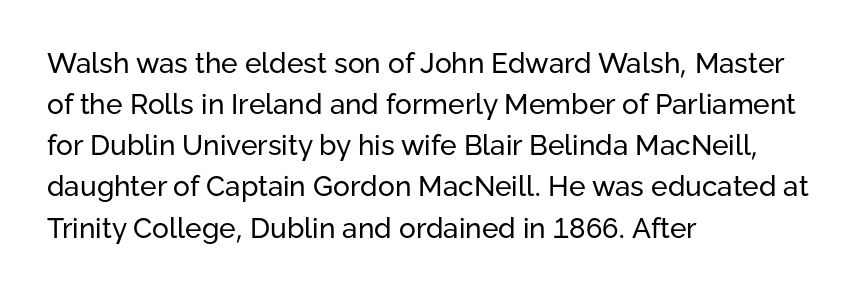
Q: Is the text bold? A: No.
Q: Is the text italic (slanted)? A: No, it is upright.
Q: Is the typeface a serif or a sans-serif typeface? A: Sans-serif.
Q: Is the text underlined? A: No.
Q: How is the paragraph aligned? A: Left-aligned.
Q: Is the spacing between letters normal or unusually wide? A: Normal.
Q: Is the spacing between lines tight, normal or loose? A: Normal.
Q: Width (condensed, normal, or wide)? A: Normal.
Q: Stroke contrast? A: Low.
Q: x-height? A: Medium.
Q: Monospaced? A: No.
